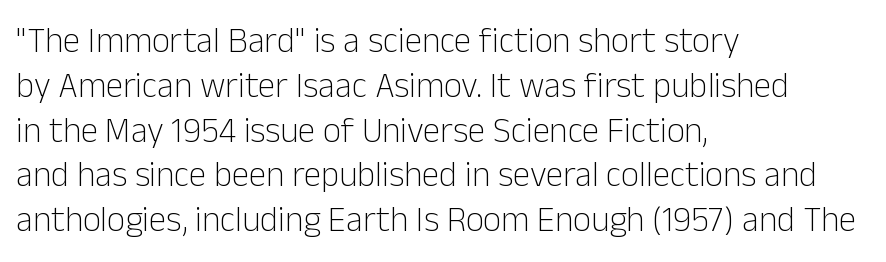
{"serif": "no", "italic": "no", "bold": "no", "weight": "light", "width": "normal", "stroke_contrast": "low", "x_height": "medium", "monospaced": "no", "underline": "no", "align": "left", "line_spacing": "normal", "line_spacing_ratio": 1.28, "letter_spacing": "normal", "letter_spacing_em": 0.0, "glyph_px": 35}
